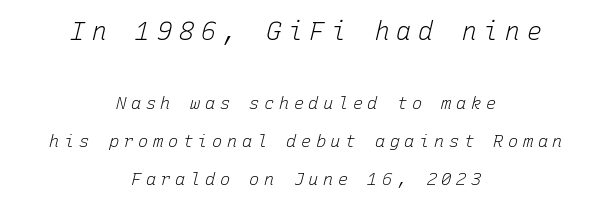
A great deal of white space separates one row of letters from the next. Line starts and ends both wander, symmetrically. In terms of letterspacing, this is a distinctly airy, spread setting. Descenders are the only things crossing below the line. Stem width sits at or under what a default text font uses. The rendering applies a slant to the glyphs.
